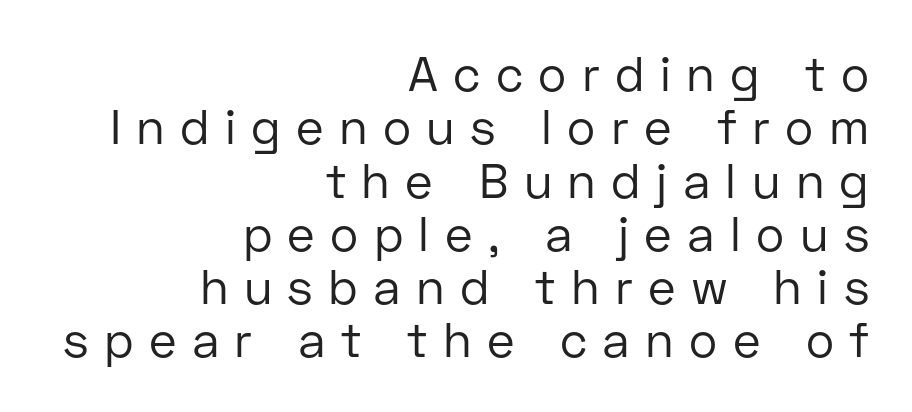
Q: Is the text bold? A: No.
Q: Is the text italic (slanted)? A: No, it is upright.
Q: Is the typeface a serif or a sans-serif typeface? A: Sans-serif.
Q: Is the text underlined? A: No.
Q: How is the paragraph aligned? A: Right-aligned.
Q: Is the spacing between letters normal or unusually wide? A: Unusually wide.
Q: Is the spacing between lines tight, normal or loose? A: Tight.
Q: Width (condensed, normal, or wide)? A: Normal.
Q: Stroke contrast? A: Low.
Q: x-height? A: Medium.
Q: Monospaced? A: No.
